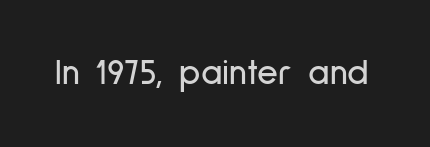
Nothing unusual about the tracking: characters are spaced as the font intends. Ordinary non-slanted type is in use. What kind of face is this? One without serifs — a sans. These lines are rendered in a variable-pitch font.
